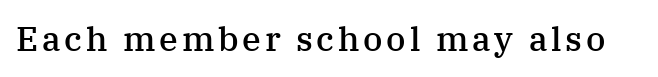
{"serif": "yes", "italic": "no", "bold": "semi", "weight": "semibold", "width": "normal", "stroke_contrast": "medium", "x_height": "medium", "monospaced": "no", "underline": "no", "glyph_px": 34}
